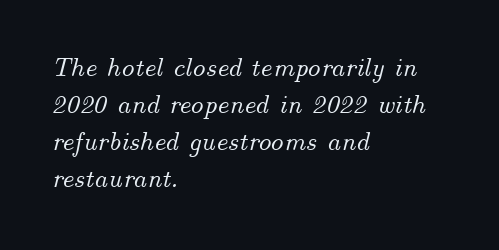
{"italic": "yes", "lean": "right", "slant_degrees": 14, "underline": "no", "align": "left", "line_spacing": "normal", "line_spacing_ratio": 1.37, "letter_spacing": "normal", "letter_spacing_em": 0.0, "glyph_px": 27}
